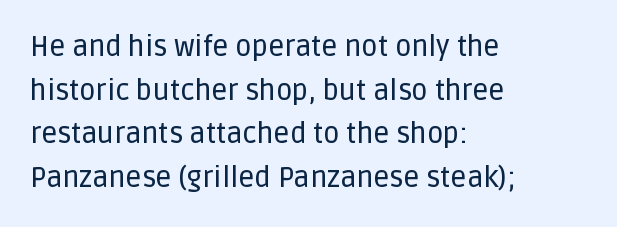
The image shows 28 px sans-serif type, upright; set left-aligned, normal line spacing (1.56x), normal letter spacing, not underlined; low stroke contrast and a large x-height.
